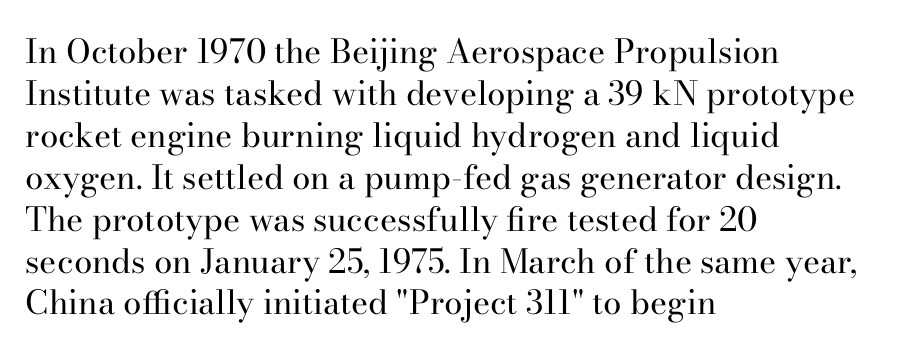
{"serif": "yes", "italic": "no", "bold": "no", "weight": "regular", "width": "normal", "stroke_contrast": "high", "x_height": "small", "monospaced": "no", "underline": "no", "align": "left", "line_spacing": "normal", "line_spacing_ratio": 1.27, "letter_spacing": "normal", "letter_spacing_em": 0.0, "glyph_px": 33}
